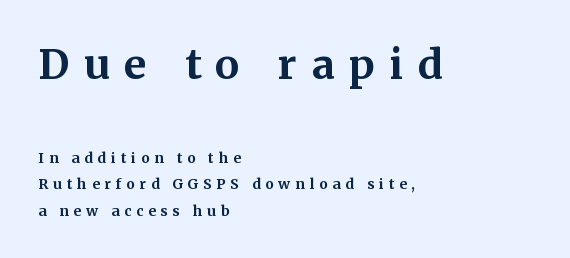
Q: Is the text bold? A: Yes.
Q: Is the text italic (slanted)? A: No, it is upright.
Q: Is the typeface a serif or a sans-serif typeface? A: Serif.
Q: Is the text underlined? A: No.
Q: How is the paragraph aligned? A: Left-aligned.
Q: Is the spacing between letters normal or unusually wide? A: Unusually wide.
Q: Is the spacing between lines tight, normal or loose? A: Loose.
Q: Which block of text is set in a larger size, the first (top) or the second (bottom)? A: The first (top) one.
Q: Width (condensed, normal, or wide)? A: Normal.
Q: Stroke contrast? A: Medium.
Q: x-height? A: Medium.
Q: Monospaced? A: No.
